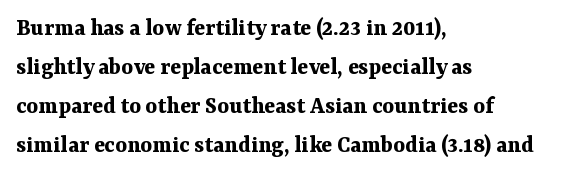
Q: Is the text bold? A: Yes.
Q: Is the text italic (slanted)? A: No, it is upright.
Q: Is the text underlined? A: No.
Q: How is the paragraph aligned? A: Left-aligned.
Q: Is the spacing between letters normal or unusually wide? A: Normal.
Q: Is the spacing between lines tight, normal or loose? A: Normal.
